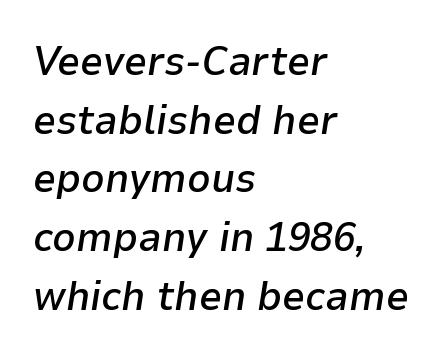
Q: Is the text bold? A: Semi-bold.
Q: Is the text italic (slanted)? A: Yes, it leans right by about 9 degrees.
Q: Is the text underlined? A: No.
Q: How is the paragraph aligned? A: Left-aligned.
Q: Is the spacing between letters normal or unusually wide? A: Normal.
Q: Is the spacing between lines tight, normal or loose? A: Normal.
Q: Width (condensed, normal, or wide)? A: Normal.
Q: Stroke contrast? A: Low.
Q: x-height? A: Medium.
Q: Monospaced? A: No.
